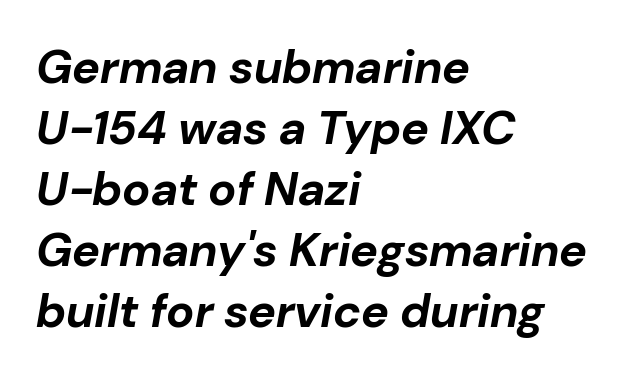
Emphasis by weight is at full strength: bold. The face used here is proportionally spaced, like ordinary book or web type. Look at the tracking — it's just the regular setting, nothing added. The typography opts for an oblique posture over an upright one.
